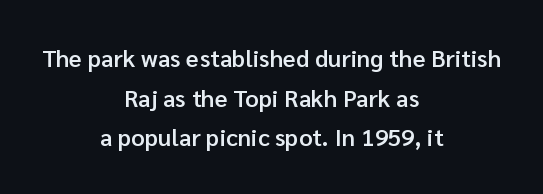
The image shows 24 px text type, upright; set centered, normal line spacing (1.65x), normal letter spacing, not underlined.
